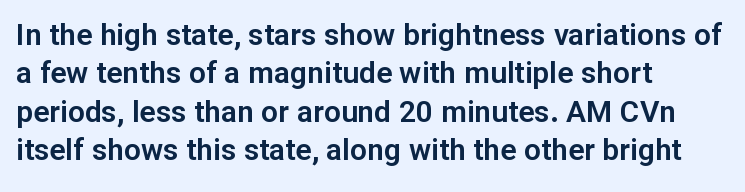
{"serif": "no", "italic": "no", "width": "normal", "stroke_contrast": "low", "x_height": "medium", "monospaced": "no", "underline": "no", "align": "left", "line_spacing": "normal", "line_spacing_ratio": 1.28, "letter_spacing": "normal", "letter_spacing_em": 0.0, "glyph_px": 30}
